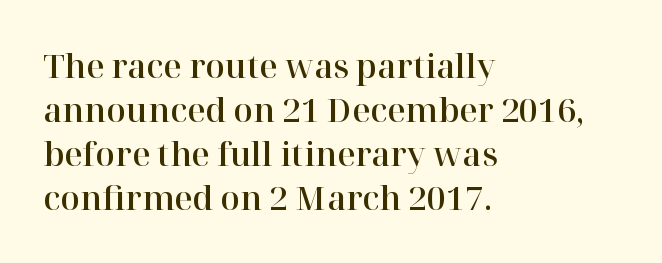
The image shows 32 px serif type, upright; set left-aligned, normal line spacing (1.37x), normal letter spacing, not underlined; high stroke contrast and a medium x-height.
